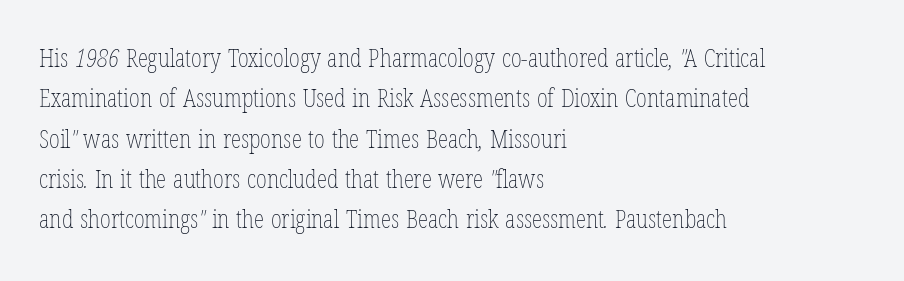
Beneath every word, the page is bare. Notice how descenders clear the ascenders below comfortably — that's standard leading. Reading down the block, your eye returns to a fixed left position each line. Think standard paragraph weight, or any step lighter than that. The tracking reads as untouched default to a designer's eye.
